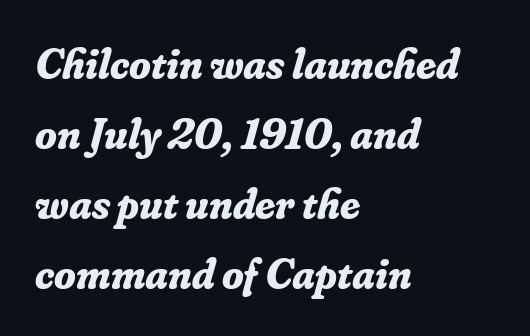
One-word summary of the alignment: left. Every character sits at an angle, as italics do. Examine the stroke ends and you'll spot serifs. The space directly below the letters is spotless. The passage shown is typed in a proportional face where columns would drift.
